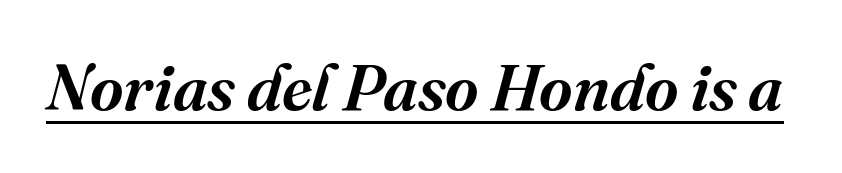
Are there feet on the stems? There are — it's a serif. Descenders here cross a horizontal rule under the line. You could call the tracking neutral — neither tight nor loose. A typesetter would mark this as italic. Each letter keeps its own natural width here, so spacing adapts to shape.
